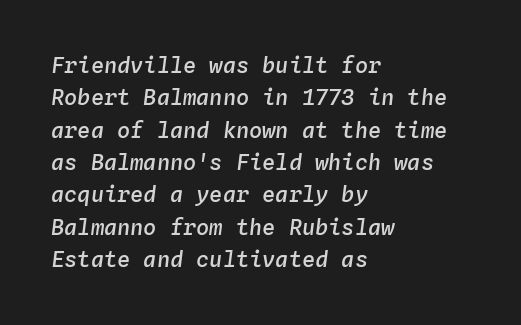
Alignment: flush left. The typesetting leans somewhat heavy: a semibold. This is oblique type, the kind used for emphasis or titles. In terms of letterspacing, this is plain default setting.
